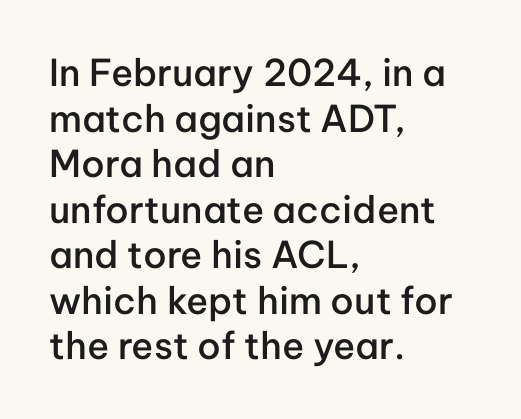
{"serif": "no", "italic": "no", "bold": "semi", "weight": "semibold", "width": "normal", "stroke_contrast": "low", "x_height": "medium", "monospaced": "no", "underline": "no", "align": "left", "line_spacing_ratio": 1.23, "letter_spacing": "normal", "letter_spacing_em": 0.0, "glyph_px": 37}
